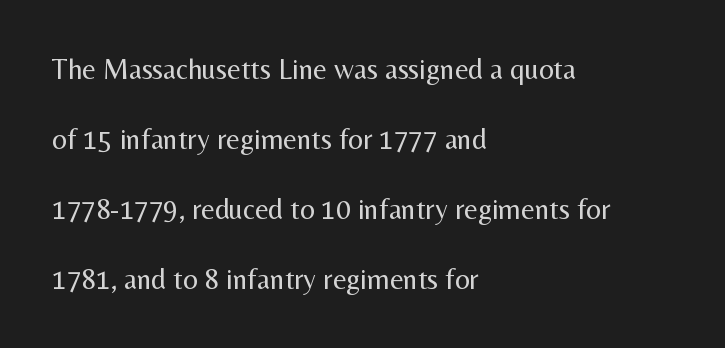
The image shows 29 px regular-weight sans-serif type, upright; set left-aligned, loose line spacing (2.41x), normal letter spacing, not underlined; medium stroke contrast and a medium x-height.
